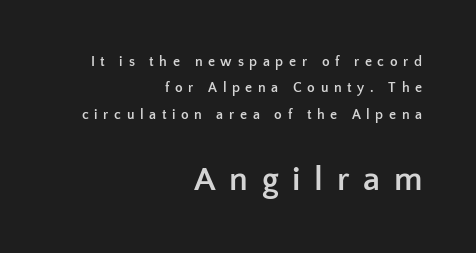
The image shows 34 px semibold sans-serif type, upright; set right-aligned, line spacing 1.89x, unusually wide letter spacing (+0.4 em), not underlined; the second (bottom) block is 2.43x larger; low stroke contrast and a medium x-height.
